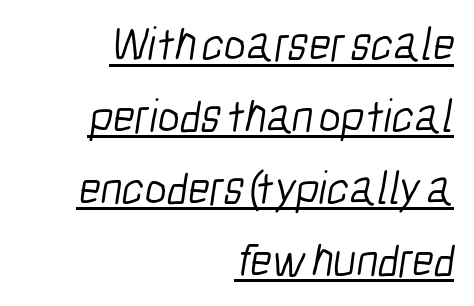
Q: Is the text bold? A: No.
Q: Is the typeface a serif or a sans-serif typeface? A: Sans-serif.
Q: Is the text underlined? A: Yes.
Q: How is the paragraph aligned? A: Right-aligned.
Q: Is the spacing between letters normal or unusually wide? A: Normal.
Q: Is the spacing between lines tight, normal or loose? A: Normal.
Q: Width (condensed, normal, or wide)? A: Condensed.
Q: Stroke contrast? A: Low.
Q: x-height? A: Medium.
Q: Monospaced? A: No.
